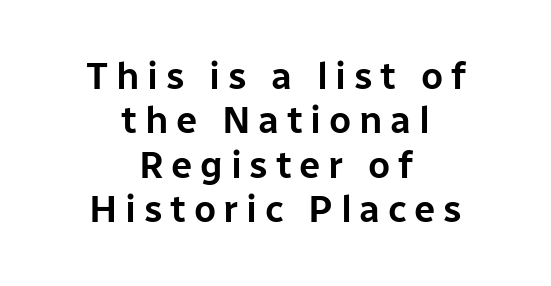
Ordinary non-slanted type is in use. The letters carry no serifs — their stems end cleanly without finishing strokes. The face used here is proportionally spaced, like ordinary book or web type. No word sits above an underline. Glyph-to-glyph distance is far greater than everyday printed text.
